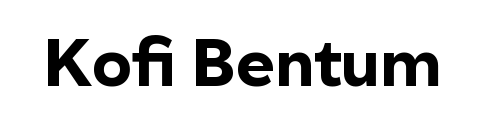
The image shows 66 px bold sans-serif type, upright; set normal letter spacing, not underlined; a medium x-height.
